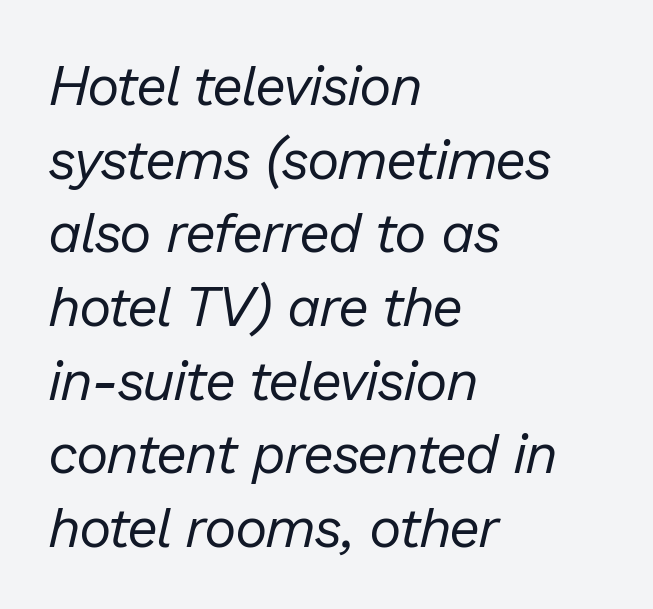
The image shows 55 px regular-weight type, italic (leaning right); set left-aligned, normal line spacing (1.34x), normal letter spacing, not underlined; low stroke contrast and a medium x-height.
